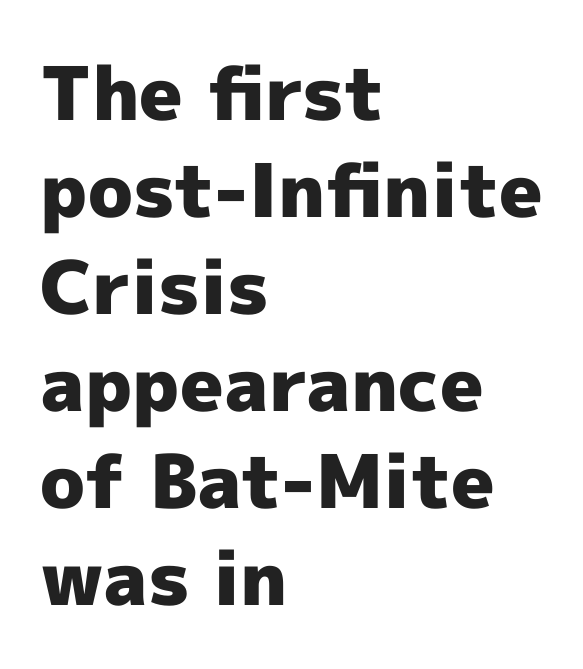
The image shows 74 px heavy sans-serif type, upright; set left-aligned, normal line spacing (1.31x), normal letter spacing, not underlined; a medium x-height.
